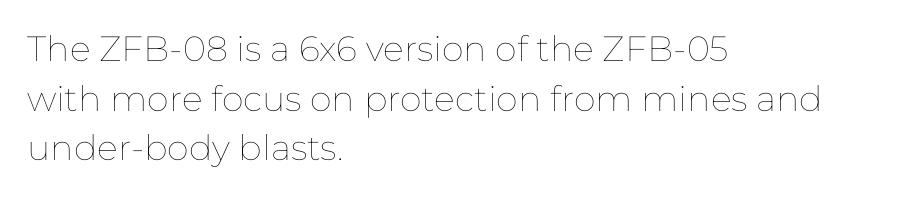
The image shows 35 px thin type, upright; set left-aligned, normal line spacing (1.42x), normal letter spacing, not underlined; low stroke contrast and a medium x-height.
